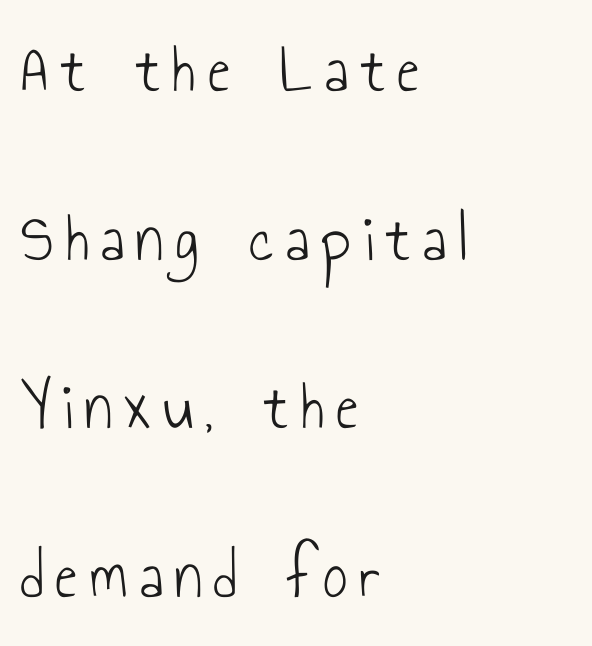
The image shows 68 px light, condensed sans-serif type, upright; set left-aligned, loose line spacing (2.48x), not underlined; low stroke contrast and a small x-height.
